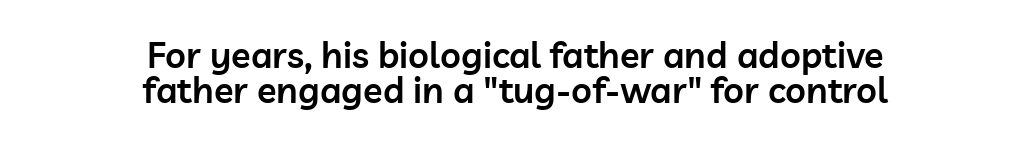
{"serif": "no", "italic": "no", "bold": "semi", "weight": "semibold", "width": "normal", "stroke_contrast": "low", "x_height": "medium", "monospaced": "no", "underline": "no", "align": "center", "line_spacing": "tight", "line_spacing_ratio": 0.98, "letter_spacing": "normal", "letter_spacing_em": 0.0, "glyph_px": 36}
